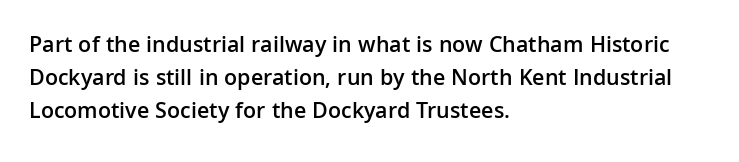
The image shows 23 px text type, upright; set left-aligned, normal line spacing (1.44x), normal letter spacing, not underlined.
